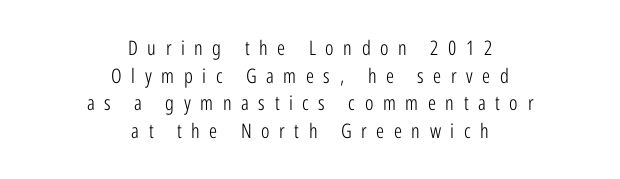
The image shows 20 px text type, upright; set centered, normal line spacing (1.38x), unusually wide letter spacing (+0.48 em), not underlined.
